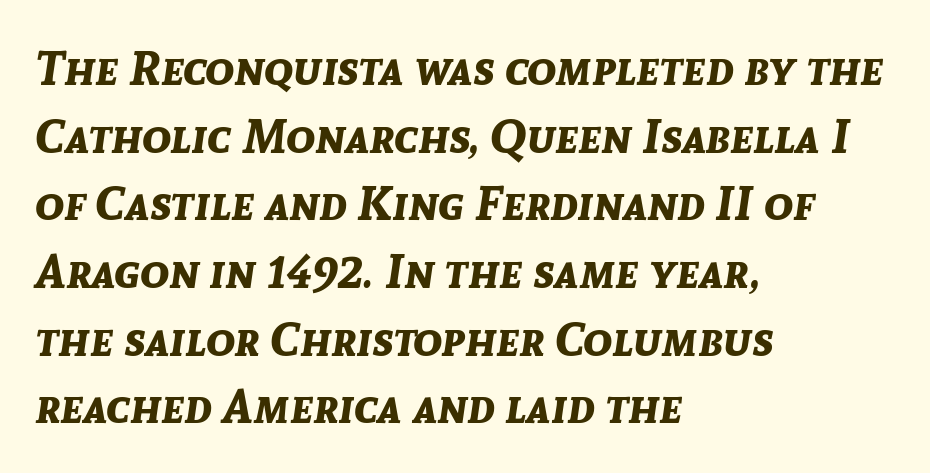
The image shows 48 px bold type, italic (leaning right); set left-aligned, normal line spacing (1.41x), normal letter spacing, not underlined; low stroke contrast and a medium x-height.
